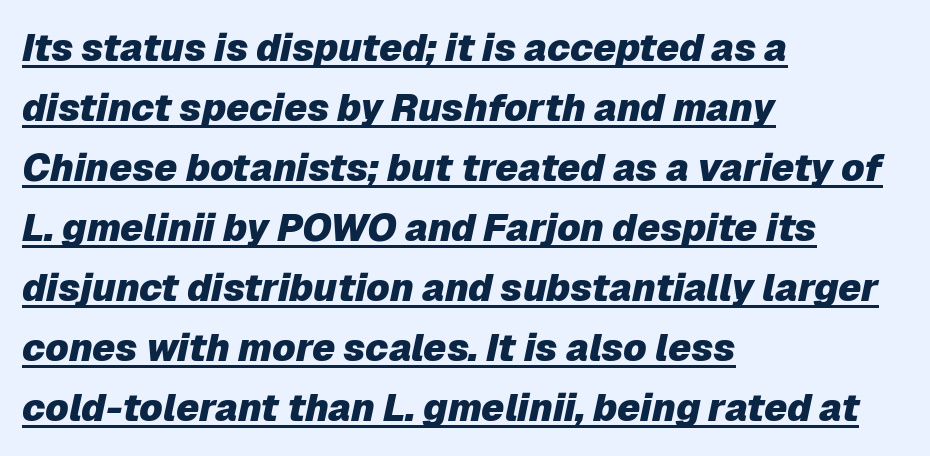
Q: Is the text bold? A: Yes.
Q: Is the text italic (slanted)? A: Yes, it leans right by about 12 degrees.
Q: Is the text underlined? A: Yes.
Q: How is the paragraph aligned? A: Left-aligned.
Q: Is the spacing between letters normal or unusually wide? A: Normal.
Q: Is the spacing between lines tight, normal or loose? A: Normal.
Q: Width (condensed, normal, or wide)? A: Normal.
Q: Stroke contrast? A: Low.
Q: x-height? A: Medium.
Q: Monospaced? A: No.
